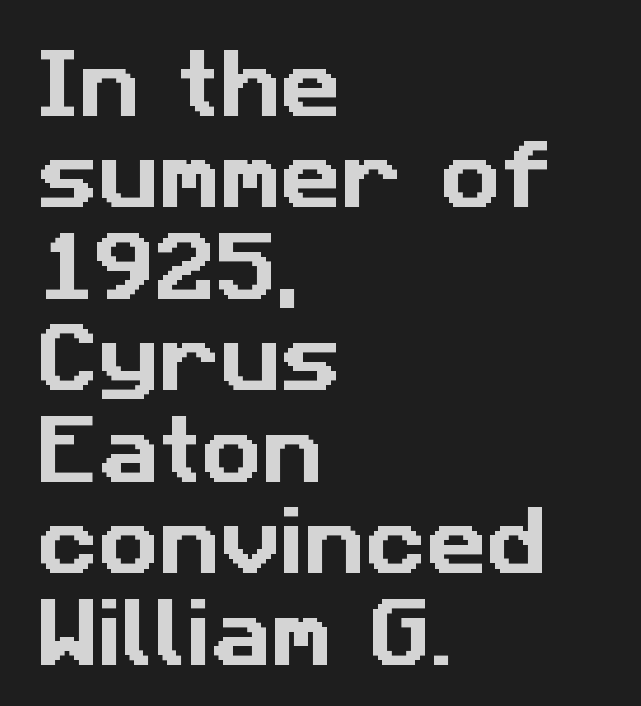
Q: Is the typeface a serif or a sans-serif typeface? A: Sans-serif.
Q: Is the text underlined? A: No.
Q: How is the paragraph aligned? A: Left-aligned.
Q: Is the spacing between letters normal or unusually wide? A: Normal.
Q: Width (condensed, normal, or wide)? A: Normal.
Q: Stroke contrast? A: Low.
Q: x-height? A: Medium.
Q: Monospaced? A: No.
